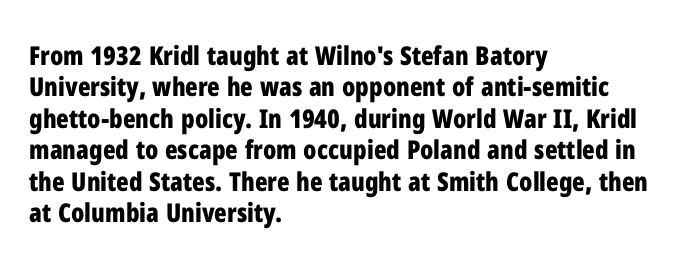
Q: Is the text bold? A: Yes.
Q: Is the text italic (slanted)? A: No, it is upright.
Q: Is the text underlined? A: No.
Q: How is the paragraph aligned? A: Left-aligned.
Q: Is the spacing between letters normal or unusually wide? A: Normal.
